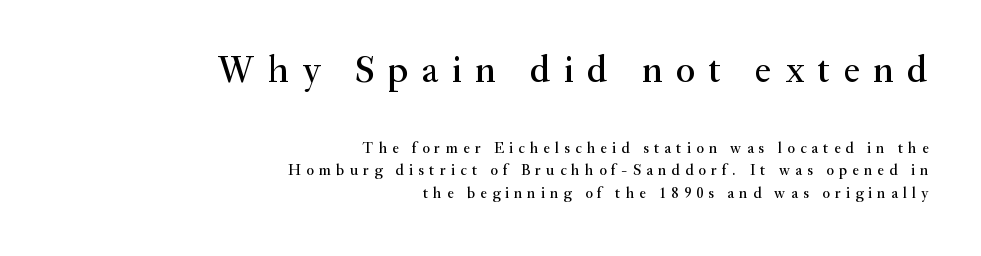
{"serif": "yes", "italic": "no", "width": "normal", "stroke_contrast": "medium", "x_height": "small", "monospaced": "no", "underline": "no", "align": "right", "line_spacing": "normal", "line_spacing_ratio": 1.51, "letter_spacing": "wide", "letter_spacing_em": 0.35, "larger_block": "first", "size_ratio": 2.53, "glyph_px": 38}
